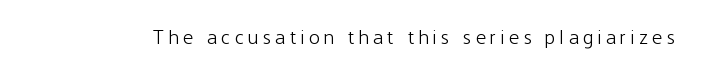
Q: Is the text bold? A: No.
Q: Is the text italic (slanted)? A: No, it is upright.
Q: Is the text underlined? A: No.
Q: Is the spacing between letters normal or unusually wide? A: Unusually wide.
